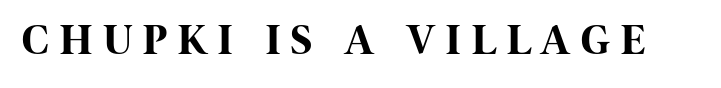
Q: Is the text bold? A: Yes.
Q: Is the text italic (slanted)? A: No, it is upright.
Q: Is the typeface a serif or a sans-serif typeface? A: Sans-serif.
Q: Is the text underlined? A: No.
Q: Is the spacing between letters normal or unusually wide? A: Unusually wide.
Q: Width (condensed, normal, or wide)? A: Condensed.
Q: Stroke contrast? A: High.
Q: x-height? A: Large.
Q: Monospaced? A: No.
